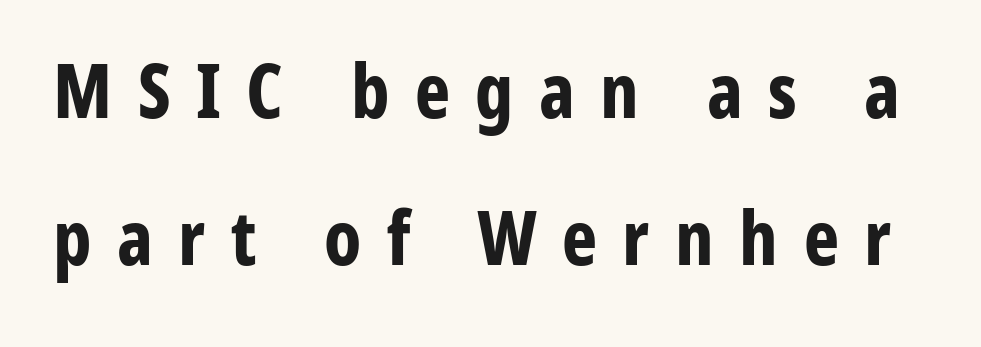
{"serif": "no", "italic": "no", "bold": "yes", "weight": "bold", "width": "condensed", "stroke_contrast": "low", "x_height": "medium", "monospaced": "no", "underline": "no", "line_spacing": "loose", "line_spacing_ratio": 1.96, "letter_spacing": "wide", "letter_spacing_em": 0.34, "glyph_px": 75}
